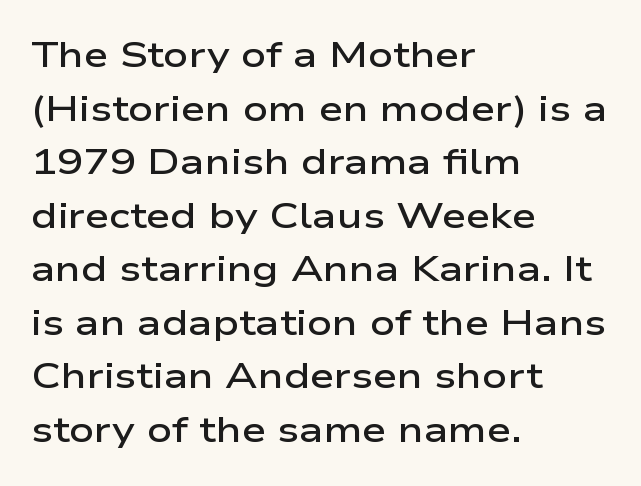
{"serif": "no", "italic": "no", "bold": "semi", "weight": "semibold", "width": "wide", "stroke_contrast": "low", "x_height": "medium", "monospaced": "no", "underline": "no", "align": "left", "line_spacing": "normal", "line_spacing_ratio": 1.53, "letter_spacing": "normal", "letter_spacing_em": 0.0, "glyph_px": 35}
